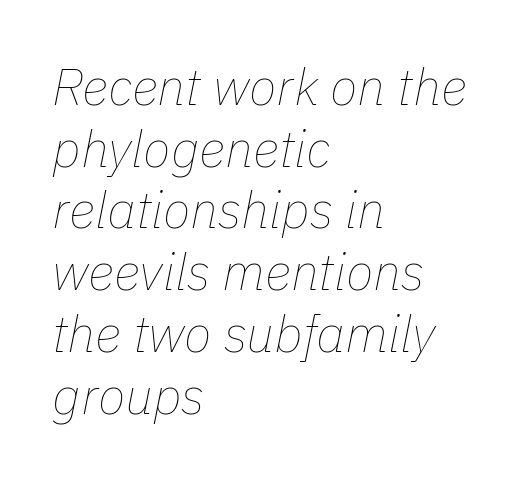
The image shows 51 px thin type, italic (leaning right); set left-aligned, line spacing 1.21x, normal letter spacing, not underlined; low stroke contrast and a medium x-height.
